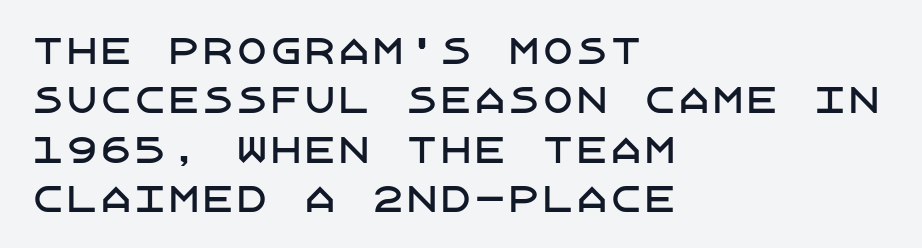
Q: Is the text italic (slanted)? A: No, it is upright.
Q: Is the typeface a serif or a sans-serif typeface? A: Sans-serif.
Q: Is the text underlined? A: No.
Q: How is the paragraph aligned? A: Left-aligned.
Q: Is the spacing between letters normal or unusually wide? A: Normal.
Q: Is the spacing between lines tight, normal or loose? A: Normal.
Q: Width (condensed, normal, or wide)? A: Normal.
Q: Stroke contrast? A: Low.
Q: x-height? A: Large.
